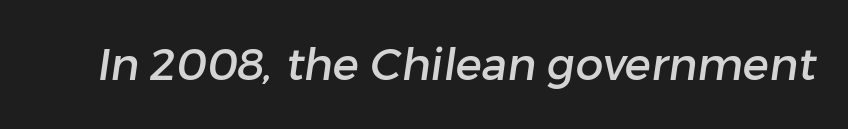
The image shows 44 px sans-serif type; set normal letter spacing, not underlined; low stroke contrast and a medium x-height.
